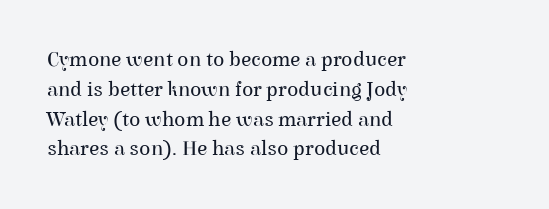
{"italic": "no", "bold": "no", "underline": "no", "align": "left", "line_spacing": "normal", "line_spacing_ratio": 1.42, "letter_spacing": "normal", "letter_spacing_em": 0.0, "glyph_px": 21}
